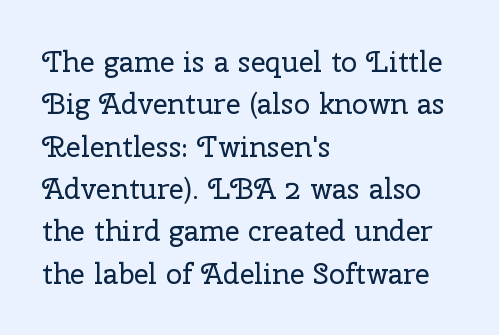
The image shows 29 px regular-weight serif type, upright; set left-aligned, normal line spacing (1.46x), normal letter spacing, not underlined; low stroke contrast and a medium x-height.
